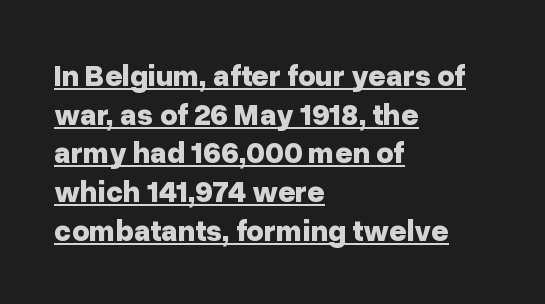
The image shows 30 px bold sans-serif type, upright; set left-aligned, normal line spacing (1.29x), normal letter spacing, underlined; low stroke contrast and a medium x-height.
